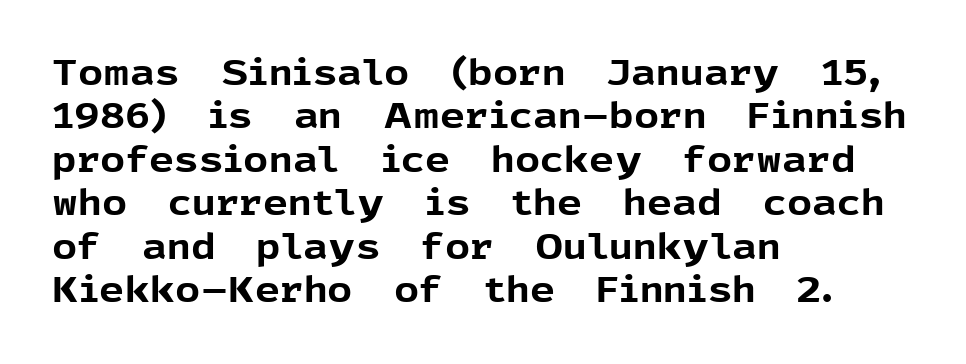
{"serif": "no", "italic": "no", "bold": "yes", "weight": "bold", "width": "normal", "x_height": "medium", "monospaced": "no", "underline": "no", "align": "left", "line_spacing_ratio": 1.24, "letter_spacing": "normal", "letter_spacing_em": 0.0, "glyph_px": 35}
